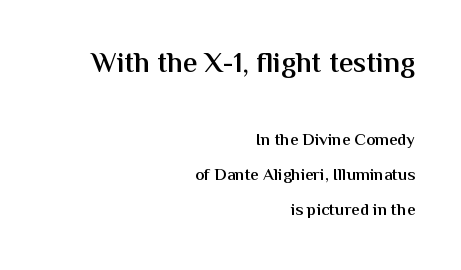
{"serif": "no", "italic": "no", "bold": "semi", "weight": "semibold", "width": "normal", "stroke_contrast": "medium", "x_height": "medium", "monospaced": "no", "underline": "no", "align": "right", "line_spacing": "loose", "line_spacing_ratio": 2.08, "letter_spacing": "normal", "letter_spacing_em": 0.0, "larger_block": "first", "size_ratio": 1.71, "glyph_px": 29}
